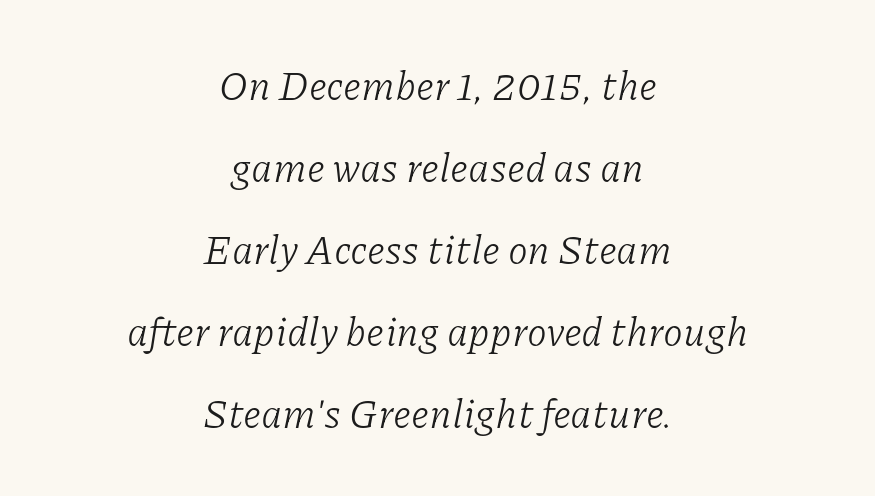
The image shows 40 px light serif type, italic (leaning right); set centered, loose line spacing (2.05x), normal letter spacing, not underlined; low stroke contrast and a medium x-height.
